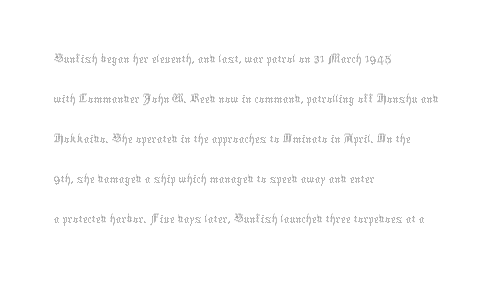
The image shows 28 px thin type, upright; set left-aligned, normal line spacing (1.43x), normal letter spacing, not underlined; medium stroke contrast and a medium x-height.
